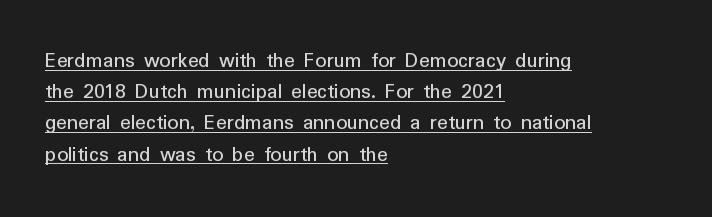
Casual observation: everything's shoved over to the left. Standard letterfit; no display-style spreading of the glyphs. Do the letters lean? They stand straight. If you measured baseline to baseline, you'd find a middling distance. Check the space under the baseline: a stroke is drawn there. The characters are drawn with everyday or finer stroke widths.
